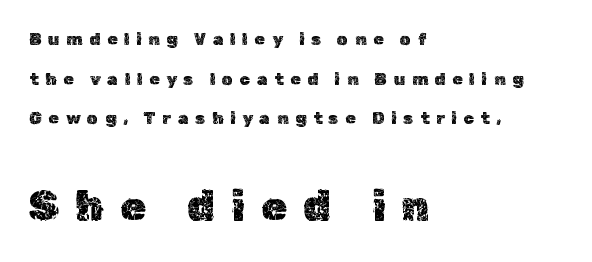
Q: Is the text italic (slanted)? A: No, it is upright.
Q: Is the text underlined? A: No.
Q: How is the paragraph aligned? A: Left-aligned.
Q: Is the spacing between letters normal or unusually wide? A: Unusually wide.
Q: Is the spacing between lines tight, normal or loose? A: Loose.
Q: Which block of text is set in a larger size, the first (top) or the second (bottom)? A: The second (bottom) one.
Q: Width (condensed, normal, or wide)? A: Normal.
Q: x-height? A: Medium.
Q: Monospaced? A: No.
